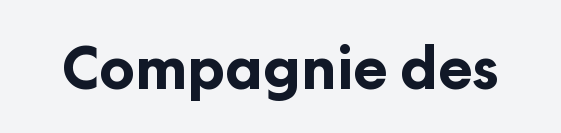
The image shows 58 px bold sans-serif type, upright; set normal letter spacing, not underlined; low stroke contrast and a medium x-height.
